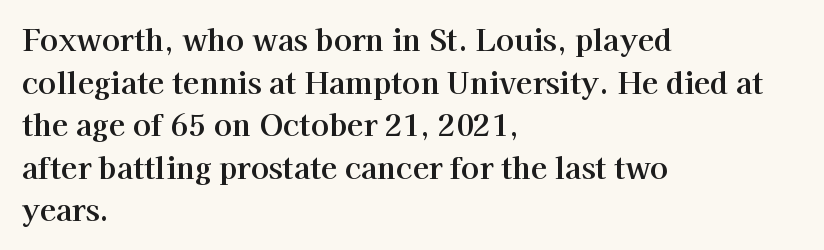
The image shows 30 px serif type, upright; set left-aligned, normal line spacing (1.42x), normal letter spacing, not underlined; high stroke contrast and a medium x-height.
